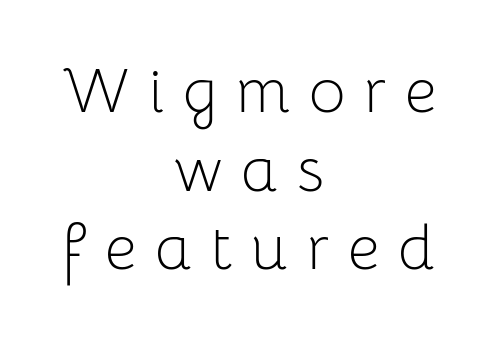
{"serif": "no", "italic": "no", "bold": "no", "weight": "light", "width": "normal", "stroke_contrast": "low", "x_height": "medium", "monospaced": "no", "underline": "no", "align": "center", "line_spacing": "normal", "line_spacing_ratio": 1.25, "letter_spacing": "wide", "letter_spacing_em": 0.3, "glyph_px": 63}
